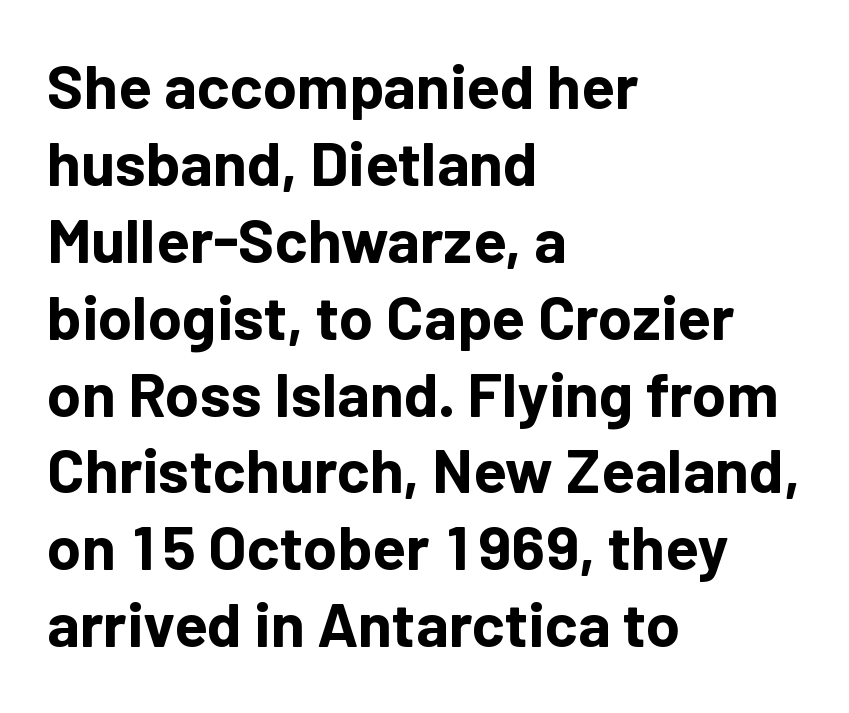
{"serif": "no", "italic": "no", "bold": "yes", "weight": "bold", "width": "normal", "stroke_contrast": "low", "x_height": "medium", "monospaced": "no", "underline": "no", "align": "left", "line_spacing_ratio": 1.24, "letter_spacing": "normal", "letter_spacing_em": 0.0, "glyph_px": 62}
